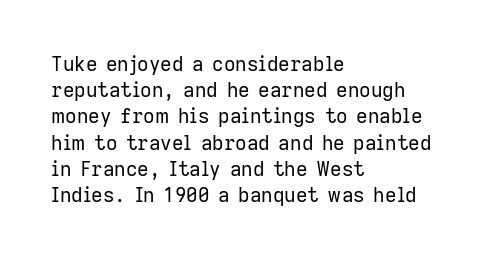
The image shows 20 px text type, upright; set left-aligned, normal line spacing (1.31x), normal letter spacing, not underlined.
